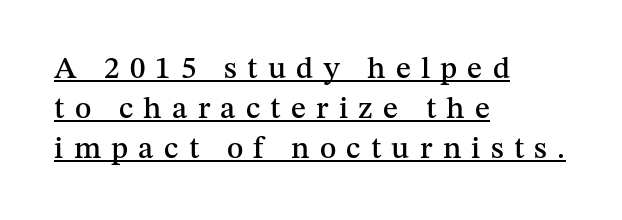
The letters stand straight up with perfectly vertical stems. Each line starts at the same left margin while the right side varies. The rendered words wear a rule along their underside. Each word looks stretched out because of the extra space between its letters.
